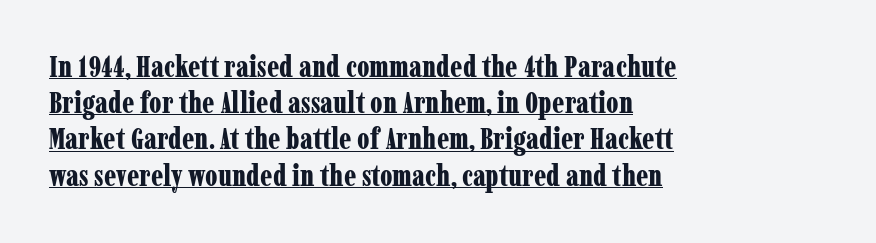
{"serif": "yes", "italic": "no", "bold": "yes", "weight": "bold", "width": "condensed", "stroke_contrast": "low", "x_height": "medium", "monospaced": "no", "underline": "yes", "align": "left", "line_spacing": "normal", "line_spacing_ratio": 1.25, "letter_spacing": "normal", "letter_spacing_em": 0.0, "glyph_px": 29}
